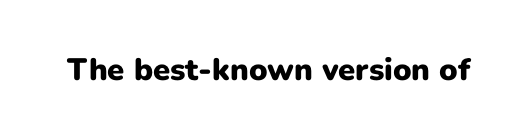
Q: Is the text bold? A: Yes.
Q: Is the text italic (slanted)? A: No, it is upright.
Q: Is the typeface a serif or a sans-serif typeface? A: Sans-serif.
Q: Is the text underlined? A: No.
Q: Is the spacing between letters normal or unusually wide? A: Normal.
Q: Width (condensed, normal, or wide)? A: Normal.
Q: Stroke contrast? A: Low.
Q: x-height? A: Medium.
Q: Monospaced? A: No.
